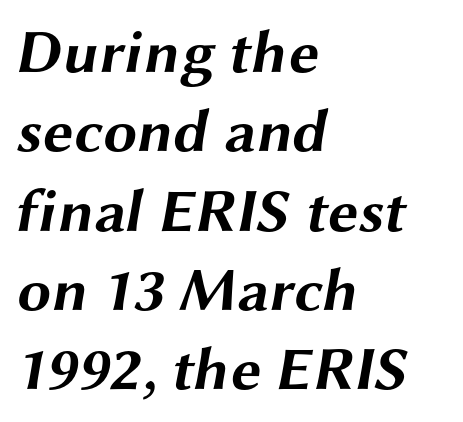
Q: Is the text bold? A: Yes.
Q: Is the typeface a serif or a sans-serif typeface? A: Sans-serif.
Q: Is the text underlined? A: No.
Q: How is the paragraph aligned? A: Left-aligned.
Q: Is the spacing between letters normal or unusually wide? A: Normal.
Q: Is the spacing between lines tight, normal or loose? A: Normal.
Q: Width (condensed, normal, or wide)? A: Wide.
Q: Stroke contrast? A: Medium.
Q: x-height? A: Medium.
Q: Monospaced? A: No.
